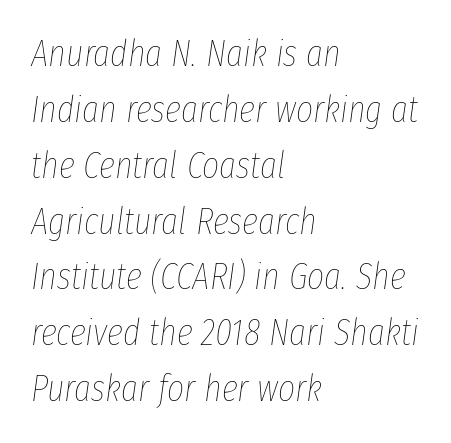
These lines were composed using italics. The glyphs are unaccompanied by any horizontal stroke below them. Notice how the passage keeps a crisp vertical edge on the left only. Ink coverage per letter is moderate at most. The letters advance in unequal steps, a hallmark of proportional type. The line texture is even and compact thanks to regular tracking.
